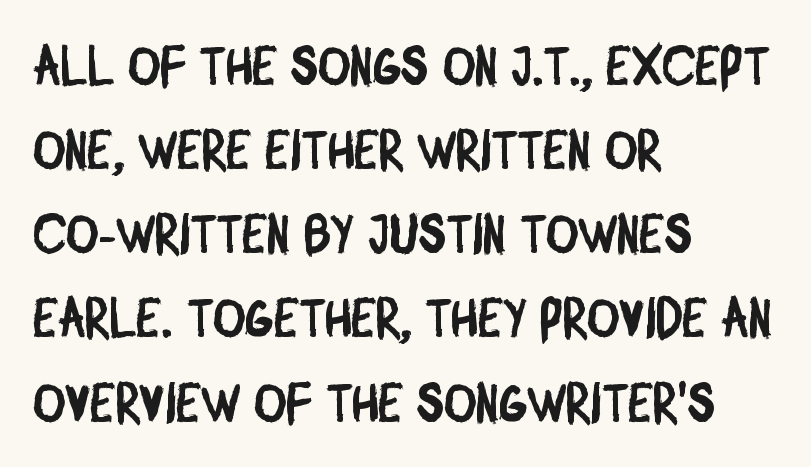
Horizontal bands of white between lines are of average thickness. Type style note: lacks serifs. Casual observation: everything's shoved over to the left. Observe the ordinary spacing: letters are neighbours, not strangers.
